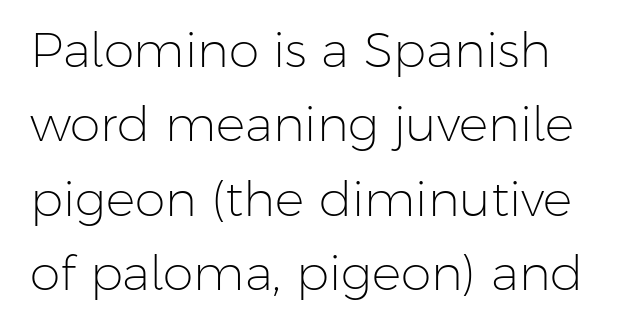
{"serif": "no", "italic": "no", "bold": "no", "weight": "light", "width": "normal", "stroke_contrast": "low", "x_height": "medium", "monospaced": "no", "underline": "no", "align": "left", "line_spacing": "normal", "line_spacing_ratio": 1.52, "letter_spacing": "normal", "letter_spacing_em": 0.0, "glyph_px": 49}
